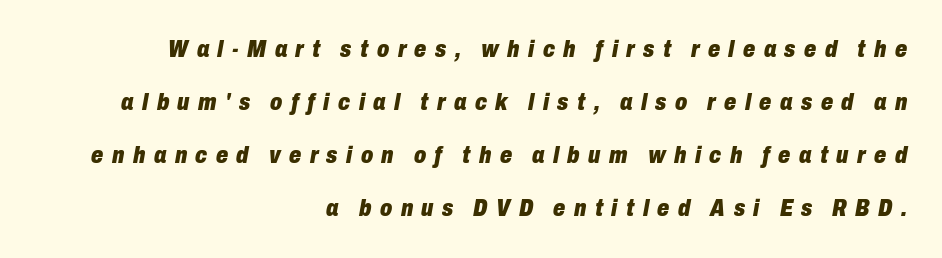
Q: Is the text bold? A: Yes.
Q: Is the text italic (slanted)? A: Yes, it leans right by about 10 degrees.
Q: Is the text underlined? A: No.
Q: How is the paragraph aligned? A: Right-aligned.
Q: Is the spacing between letters normal or unusually wide? A: Unusually wide.
Q: Is the spacing between lines tight, normal or loose? A: Loose.
